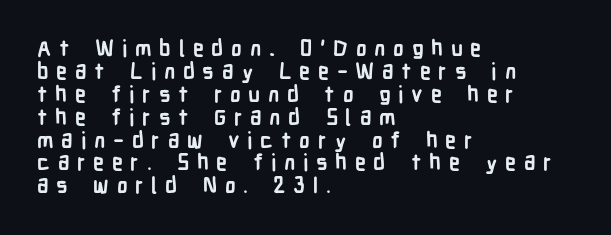
{"italic": "no", "bold": "yes", "underline": "no", "align": "left", "line_spacing": "tight", "line_spacing_ratio": 1.04, "letter_spacing": "wide", "letter_spacing_em": 0.35, "glyph_px": 22}
